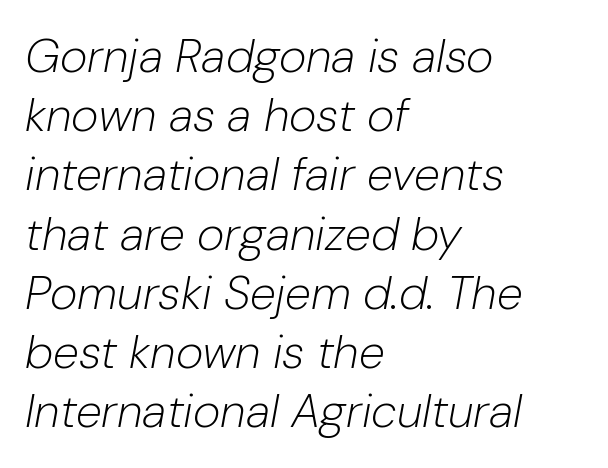
The image shows 47 px light type, italic (leaning right); set left-aligned, normal line spacing (1.26x), normal letter spacing, not underlined; low stroke contrast and a medium x-height.
